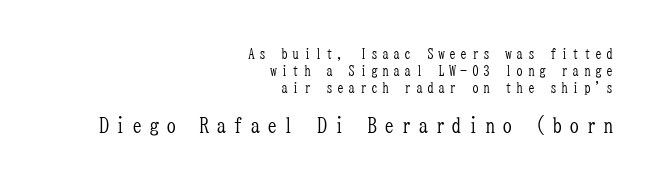
The image shows 21 px text type, upright; set right-aligned, line spacing 1.22x, unusually wide letter spacing (+0.3 em), not underlined; the second (bottom) block is 1.5x larger.
